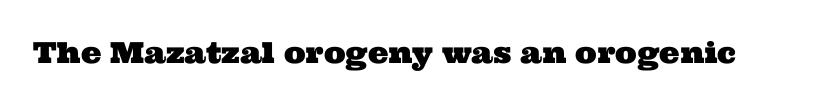
Q: Is the typeface a serif or a sans-serif typeface? A: Serif.
Q: Is the text underlined? A: No.
Q: Is the spacing between letters normal or unusually wide? A: Normal.
Q: Width (condensed, normal, or wide)? A: Wide.
Q: Stroke contrast? A: Medium.
Q: x-height? A: Medium.
Q: Monospaced? A: No.
